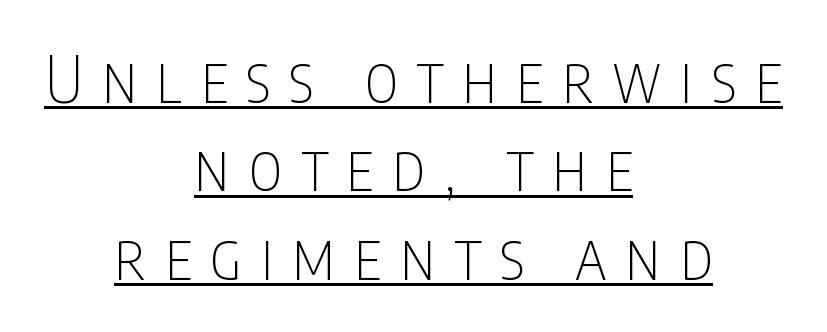
The image shows 64 px thin, condensed sans-serif type, upright; set centered, normal line spacing (1.38x), unusually wide letter spacing (+0.29 em), underlined; low stroke contrast and a large x-height.
